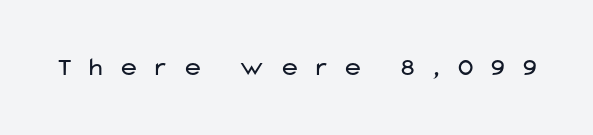
The image shows 26 px text type, upright; set unusually wide letter spacing (+0.49 em), not underlined.
